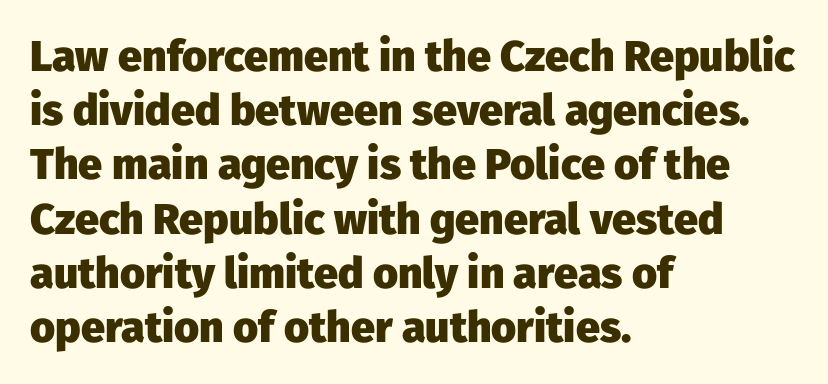
{"serif": "no", "italic": "no", "bold": "yes", "weight": "heavy", "width": "normal", "stroke_contrast": "low", "x_height": "medium", "monospaced": "no", "underline": "no", "align": "left", "line_spacing": "normal", "line_spacing_ratio": 1.26, "letter_spacing": "normal", "letter_spacing_em": 0.0, "glyph_px": 43}
